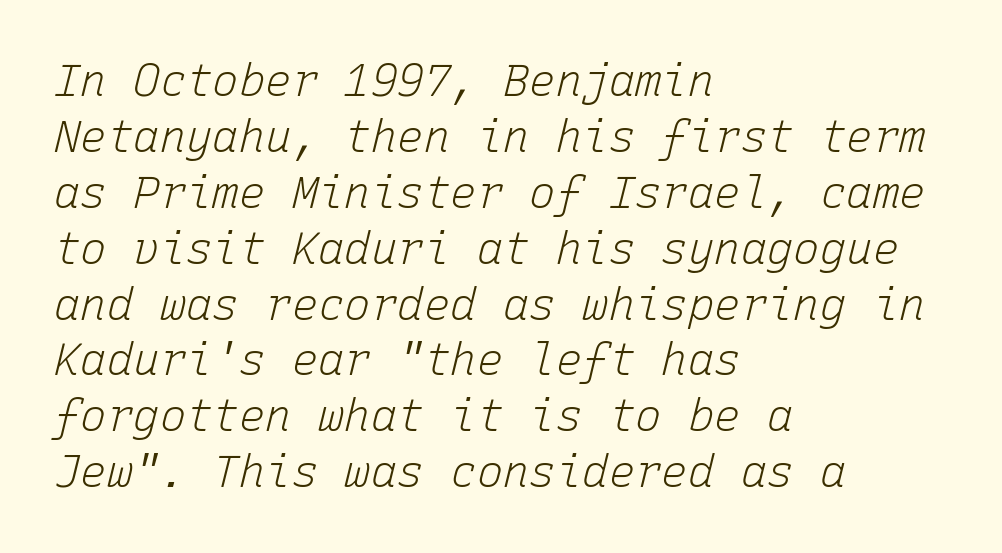
Q: Is the text bold? A: No.
Q: Is the text italic (slanted)? A: Yes, it leans right by about 15 degrees.
Q: Is the text underlined? A: No.
Q: How is the paragraph aligned? A: Left-aligned.
Q: Is the spacing between letters normal or unusually wide? A: Normal.
Q: Is the spacing between lines tight, normal or loose? A: Normal.
Q: Width (condensed, normal, or wide)? A: Normal.
Q: Stroke contrast? A: Low.
Q: x-height? A: Medium.
Q: Monospaced? A: Yes.
